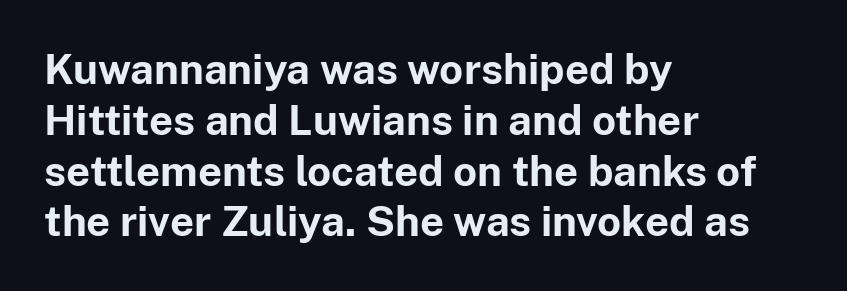
Q: Is the text bold? A: Yes.
Q: Is the text italic (slanted)? A: No, it is upright.
Q: Is the typeface a serif or a sans-serif typeface? A: Sans-serif.
Q: Is the text underlined? A: No.
Q: How is the paragraph aligned? A: Left-aligned.
Q: Is the spacing between letters normal or unusually wide? A: Normal.
Q: Width (condensed, normal, or wide)? A: Normal.
Q: Stroke contrast? A: Low.
Q: x-height? A: Medium.
Q: Monospaced? A: No.
